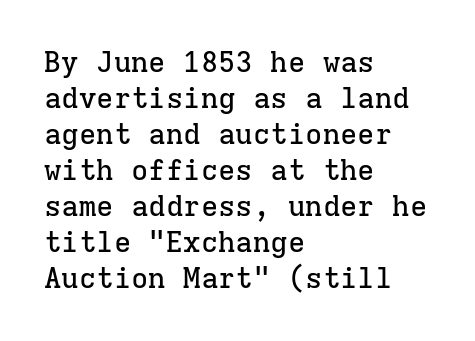
The image shows 29 px serif type, upright, monospaced; set left-aligned, line spacing 1.24x, normal letter spacing, not underlined; low stroke contrast and a medium x-height.
